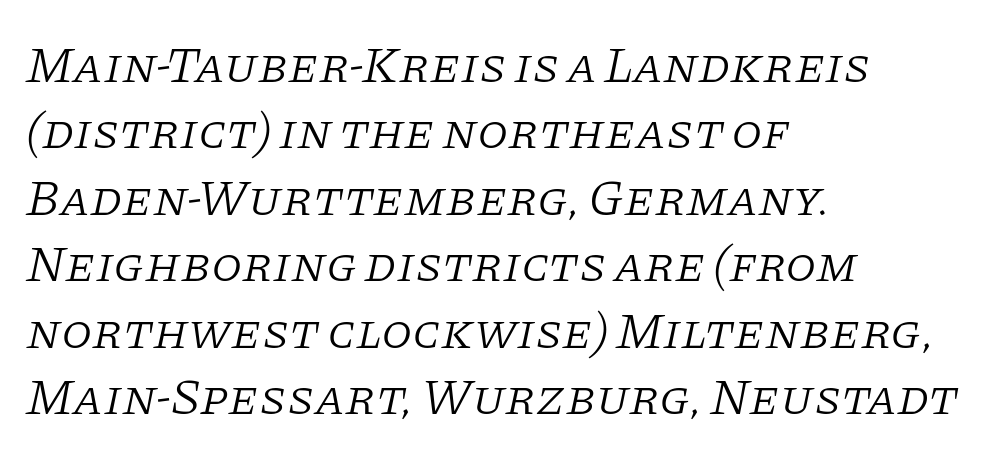
{"serif": "yes", "italic": "yes", "lean": "right", "slant_degrees": 11, "bold": "no", "weight": "light", "width": "normal", "stroke_contrast": "low", "x_height": "large", "monospaced": "no", "underline": "no", "align": "left", "line_spacing": "normal", "line_spacing_ratio": 1.33, "letter_spacing": "normal", "letter_spacing_em": 0.0, "glyph_px": 50}
